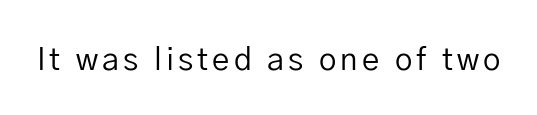
Q: Is the text bold? A: No.
Q: Is the text italic (slanted)? A: No, it is upright.
Q: Is the typeface a serif or a sans-serif typeface? A: Sans-serif.
Q: Is the text underlined? A: No.
Q: Width (condensed, normal, or wide)? A: Normal.
Q: Stroke contrast? A: Low.
Q: x-height? A: Medium.
Q: Monospaced? A: No.
